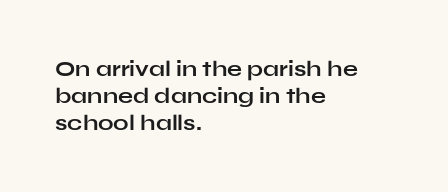
A typesetter would mark this as roman, not italic. What stands out about the letter spacing? Nothing — it is the standard amount. The baseline area is clear. Caption: bold face, heavy strokes.
